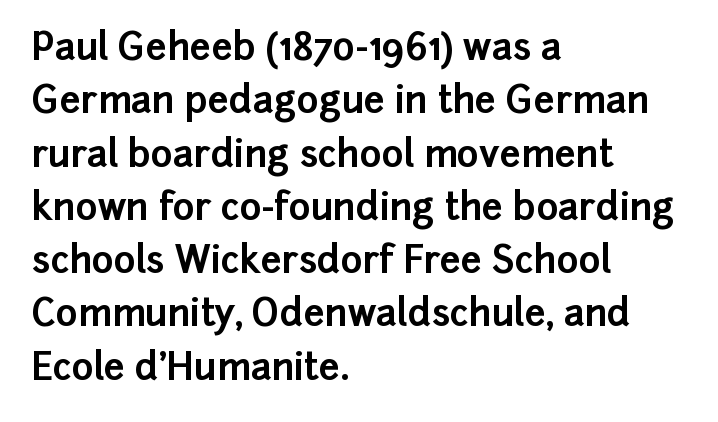
{"serif": "no", "italic": "no", "bold": "yes", "weight": "bold", "width": "normal", "stroke_contrast": "low", "x_height": "medium", "monospaced": "no", "underline": "no", "align": "left", "line_spacing": "normal", "line_spacing_ratio": 1.44, "letter_spacing": "normal", "letter_spacing_em": 0.0, "glyph_px": 37}
